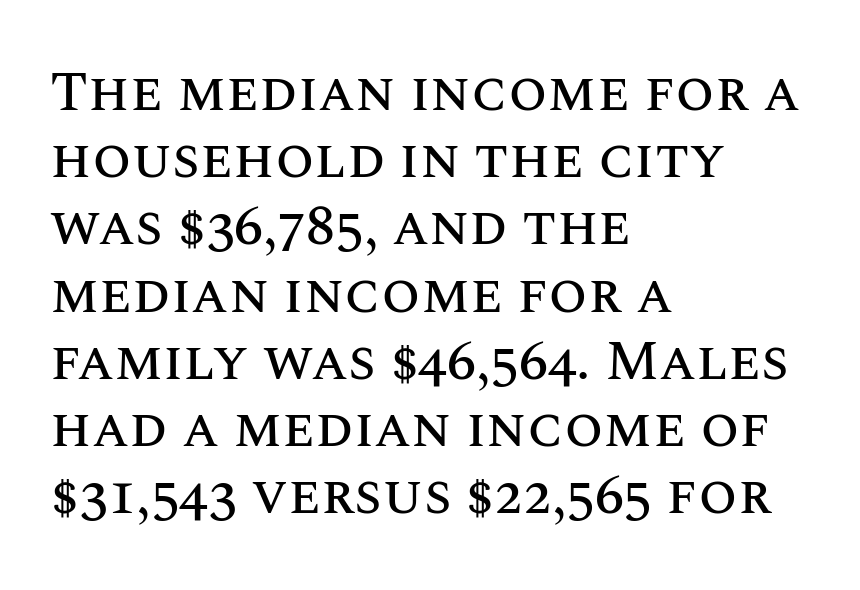
{"italic": "no", "width": "normal", "stroke_contrast": "medium", "x_height": "large", "monospaced": "no", "underline": "no", "align": "left", "line_spacing_ratio": 1.2, "letter_spacing": "normal", "letter_spacing_em": 0.0, "glyph_px": 56}
